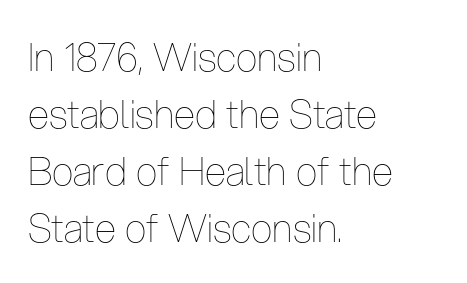
Q: Is the text bold? A: No.
Q: Is the text italic (slanted)? A: No, it is upright.
Q: Is the text underlined? A: No.
Q: How is the paragraph aligned? A: Left-aligned.
Q: Is the spacing between letters normal or unusually wide? A: Normal.
Q: Is the spacing between lines tight, normal or loose? A: Normal.
Q: Width (condensed, normal, or wide)? A: Condensed.
Q: Stroke contrast? A: Low.
Q: x-height? A: Medium.
Q: Monospaced? A: No.
